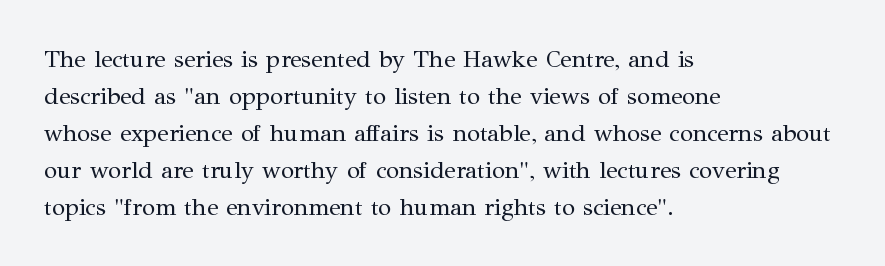
{"italic": "no", "bold": "no", "underline": "no", "align": "left", "line_spacing": "normal", "line_spacing_ratio": 1.54, "letter_spacing": "normal", "letter_spacing_em": 0.0, "glyph_px": 24}
